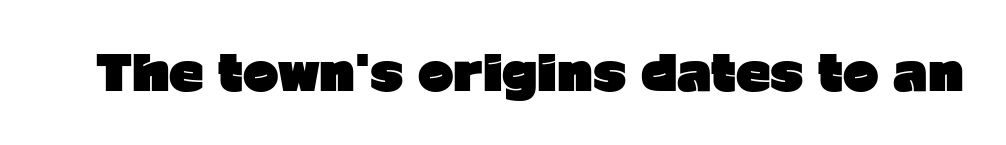
The image shows 48 px heavy sans-serif type, upright; set normal letter spacing, not underlined; low stroke contrast and a medium x-height.
